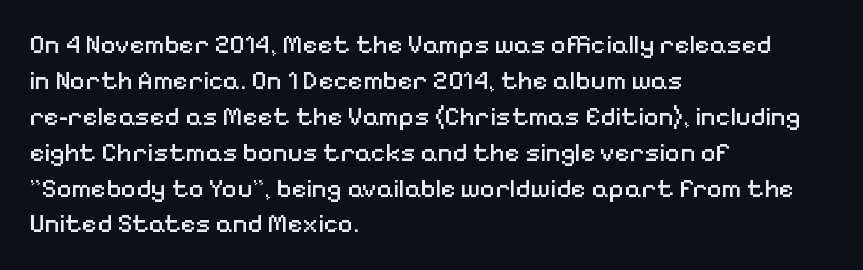
{"italic": "no", "bold": "no", "underline": "no", "align": "left", "line_spacing": "normal", "line_spacing_ratio": 1.38, "letter_spacing": "normal", "letter_spacing_em": 0.0, "glyph_px": 26}
